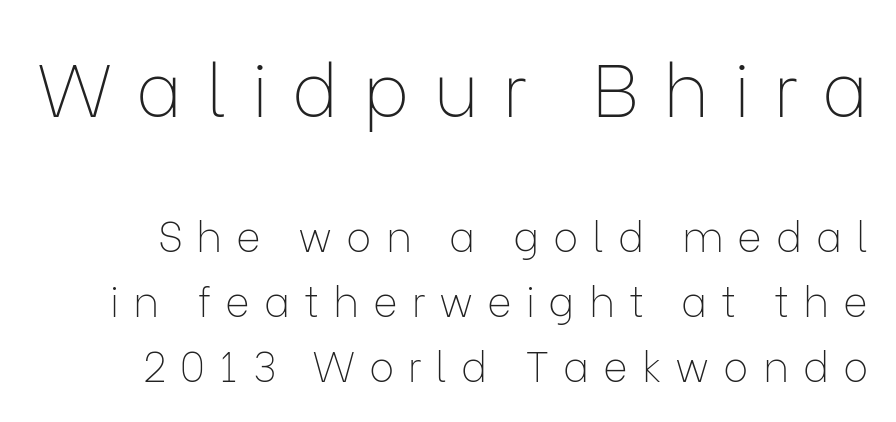
You could not count columns in this text — the font is proportionally spaced. Each row of text sits above clean, open space. Every stem runs plumb, perpendicular to the baseline. The upper block of text is set noticeably larger than the block beneath it. Display-style spreading of the glyphs; the letterfit is very open. Compared with typical paragraphs, the rows here are spaced about the same.
